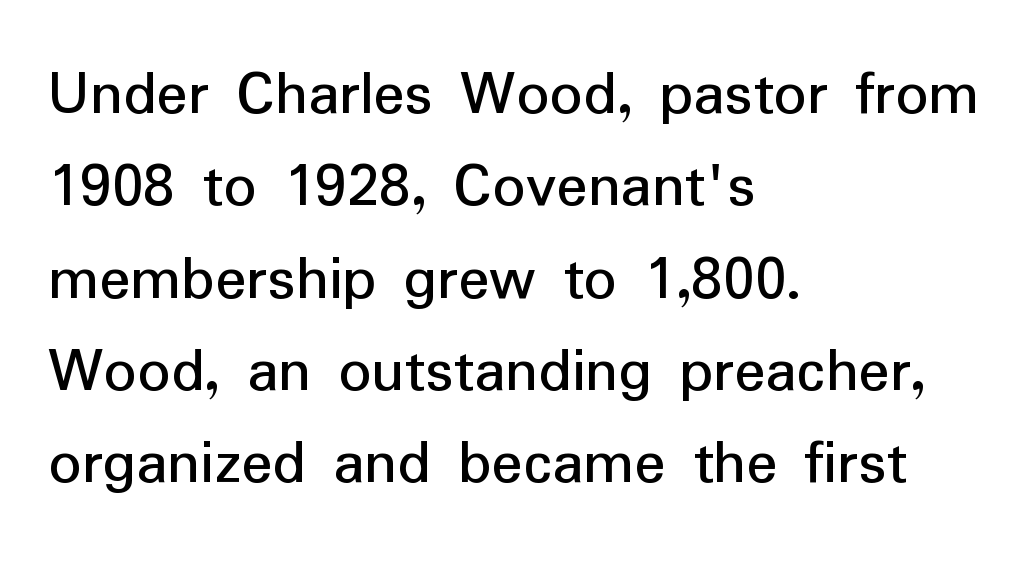
Q: Is the text italic (slanted)? A: No, it is upright.
Q: Is the typeface a serif or a sans-serif typeface? A: Sans-serif.
Q: Is the text underlined? A: No.
Q: How is the paragraph aligned? A: Left-aligned.
Q: Is the spacing between letters normal or unusually wide? A: Normal.
Q: Is the spacing between lines tight, normal or loose? A: Normal.
Q: Width (condensed, normal, or wide)? A: Normal.
Q: Stroke contrast? A: Low.
Q: x-height? A: Medium.
Q: Monospaced? A: No.
